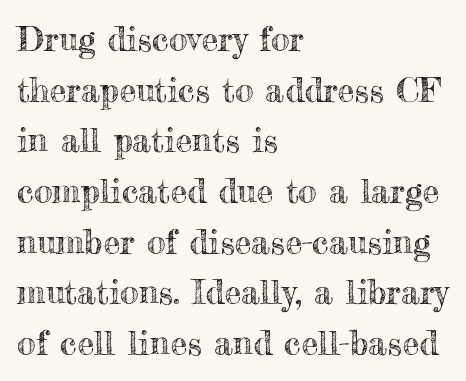
The image shows 34 px text type, upright; set left-aligned, normal line spacing (1.49x), normal letter spacing, not underlined; a small x-height.
